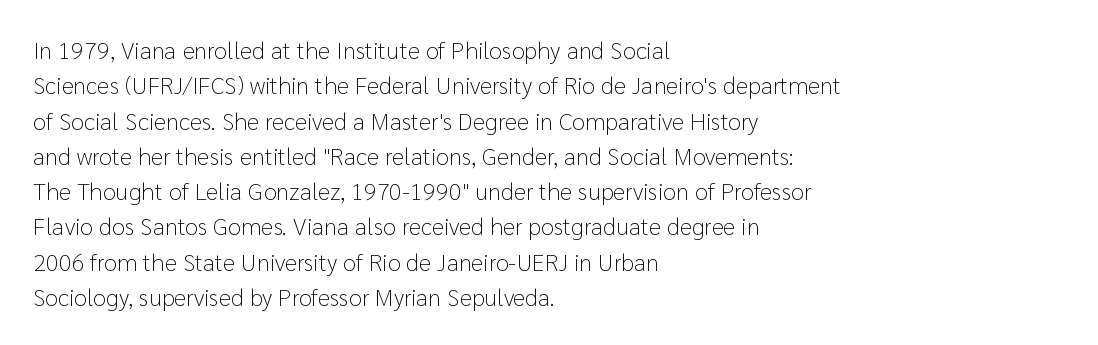
{"italic": "no", "bold": "no", "underline": "no", "align": "left", "line_spacing": "normal", "line_spacing_ratio": 1.47, "letter_spacing": "normal", "letter_spacing_em": 0.0, "glyph_px": 24}
